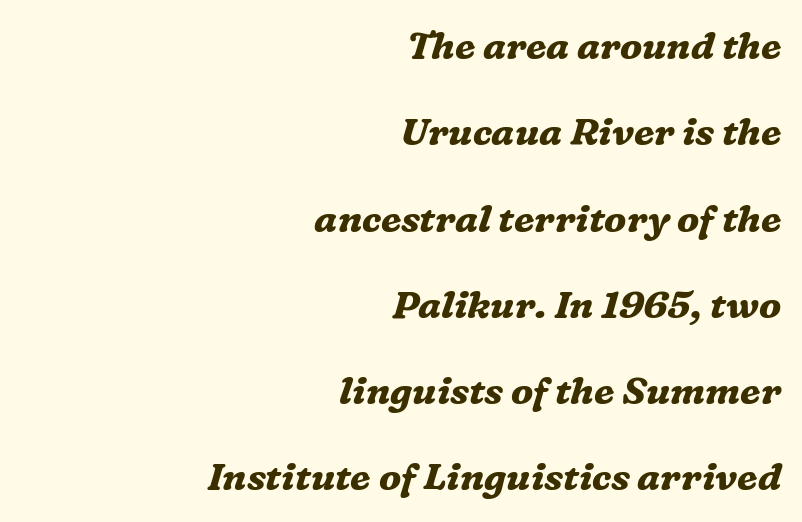
The image shows 38 px bold serif type, italic (leaning right); set right-aligned, loose line spacing (2.27x), normal letter spacing, not underlined; medium stroke contrast and a medium x-height.
